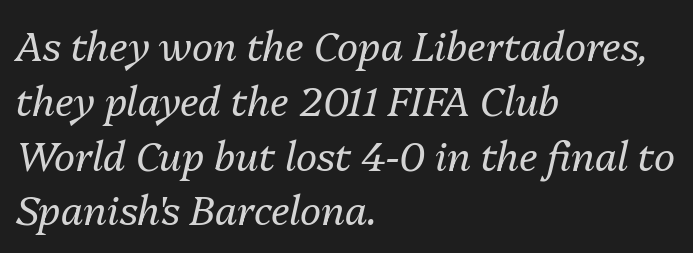
The gaps between neighbouring characters are ordinary and unremarkable. Summary of weight: not heavy and not bold. One glance says typical: line gaps are just what's usual. Bare-footed words on every line. Does the copy run flush right? No — it runs flush left. A typesetter would call this proportional, since set widths differ per character.
